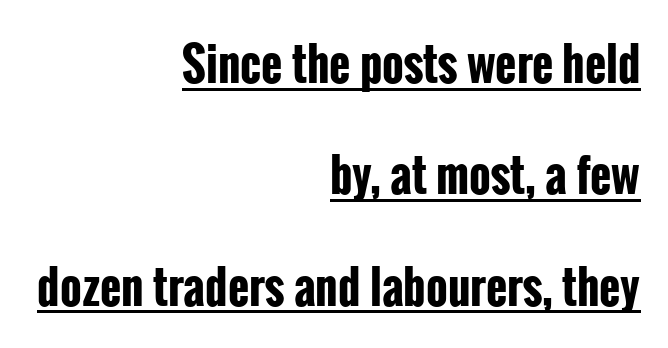
The image shows 46 px bold, condensed sans-serif type, upright; set right-aligned, loose line spacing (2.42x), normal letter spacing, underlined; low stroke contrast and a medium x-height.
